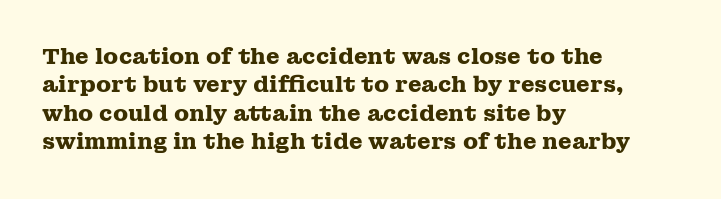
The image shows 22 px bold type, upright; set left-aligned, normal line spacing (1.29x), normal letter spacing, not underlined.
